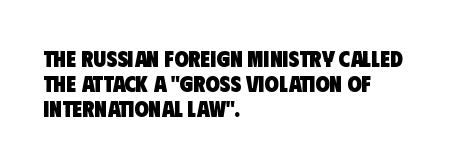
Q: Is the text bold? A: Yes.
Q: Is the text underlined? A: No.
Q: How is the paragraph aligned? A: Left-aligned.
Q: Is the spacing between letters normal or unusually wide? A: Normal.
Q: Is the spacing between lines tight, normal or loose? A: Tight.
